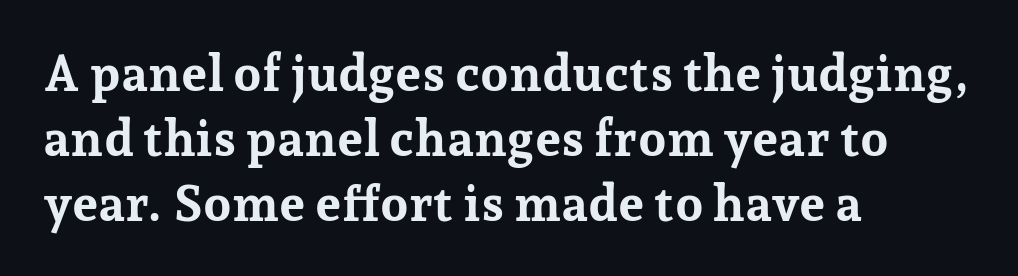
{"serif": "yes", "italic": "no", "bold": "yes", "weight": "bold", "width": "normal", "stroke_contrast": "low", "x_height": "medium", "monospaced": "no", "underline": "no", "align": "left", "line_spacing": "normal", "line_spacing_ratio": 1.3, "letter_spacing": "normal", "letter_spacing_em": 0.0, "glyph_px": 50}
